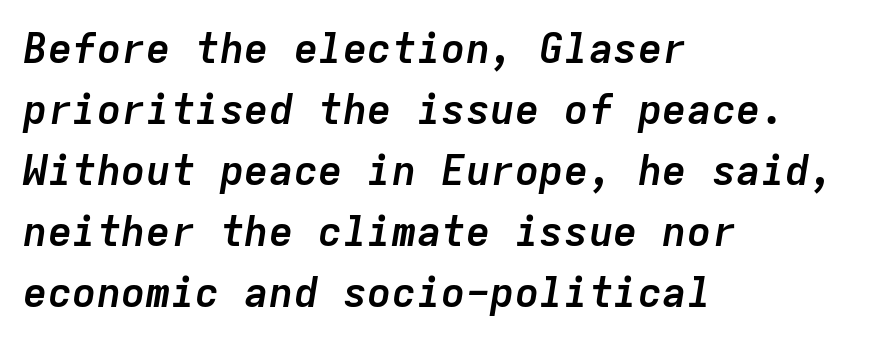
The image shows 41 px semibold type, italic (leaning right), monospaced; set left-aligned, normal line spacing (1.49x), normal letter spacing, not underlined; low stroke contrast and a medium x-height.
